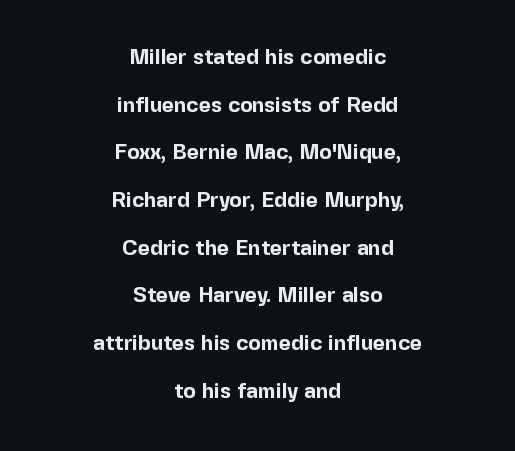
Students, this is bold: see how much ink each stroke carries. The passage shown has conventional tracking throughout. Quick note: interline space is abundant. The strip under each line holds only bare page. Casual observation: everything's sitting right in the middle. Nope, not italic — everything's standing straight.
